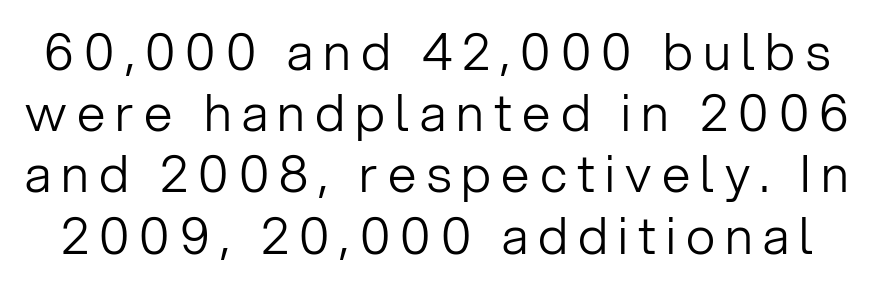
{"serif": "no", "italic": "no", "bold": "no", "weight": "light", "width": "normal", "stroke_contrast": "low", "x_height": "medium", "monospaced": "no", "underline": "no", "line_spacing_ratio": 1.2, "letter_spacing": "wide", "letter_spacing_em": 0.2, "glyph_px": 51}
